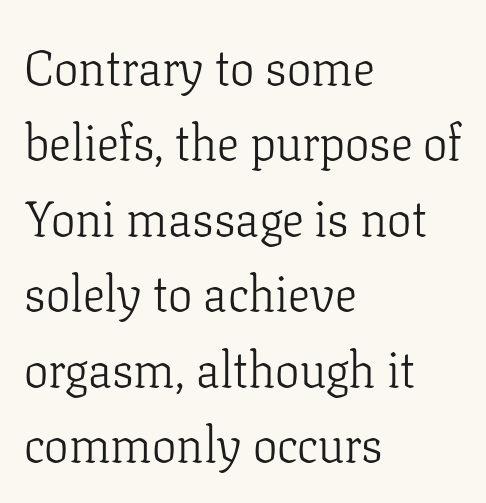
The image shows 49 px light serif type, upright; set left-aligned, normal line spacing (1.54x), normal letter spacing, not underlined; low stroke contrast and a medium x-height.
